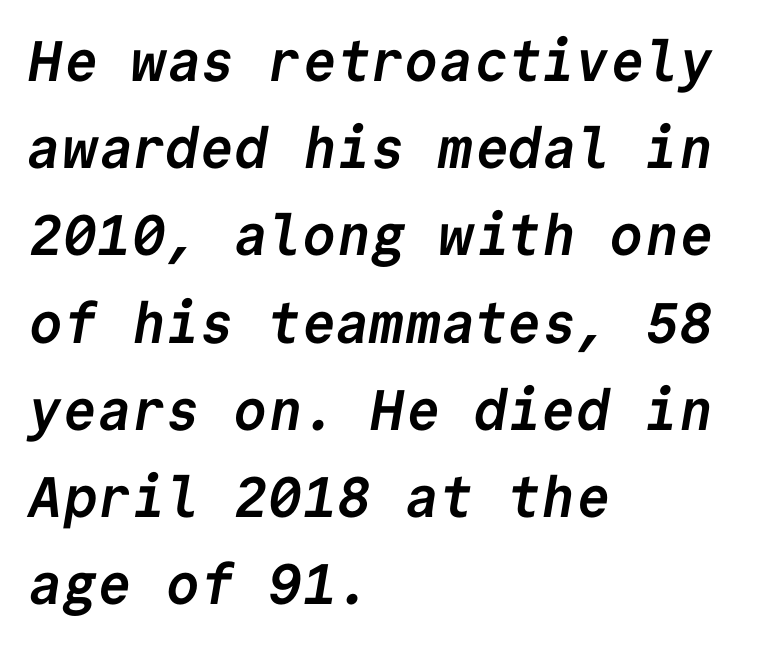
Glyph-to-glyph distance matches everyday printed text. Left-aligned paragraph, ragged on the right. How heavy is the stroke? Heavy — this is a bold. Anything drawn beneath the words? Only blank space. A typesetter would call this leading conventional body-copy spacing.
